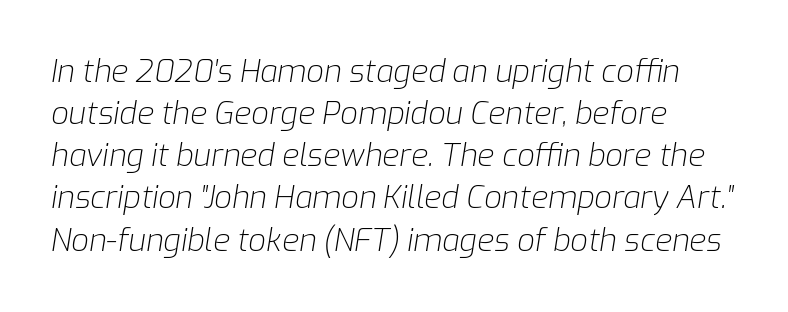
Here the designer chose a conventional face with non-uniform glyph widths. A typesetter would call this leading conventional body-copy spacing. Glyph-to-glyph distance matches everyday printed text. Check the space under the baseline: it is left empty. Weight: regular or lighter.
